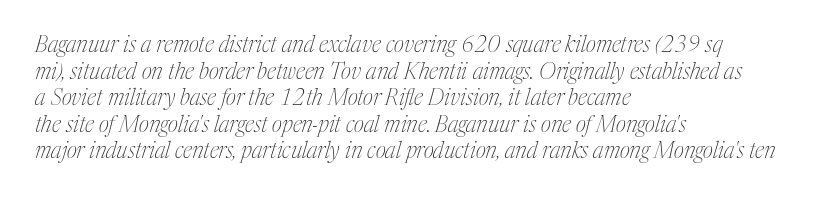
Q: Is the text bold? A: No.
Q: Is the text italic (slanted)? A: Yes, it leans right by about 17 degrees.
Q: Is the text underlined? A: No.
Q: How is the paragraph aligned? A: Left-aligned.
Q: Is the spacing between letters normal or unusually wide? A: Normal.
